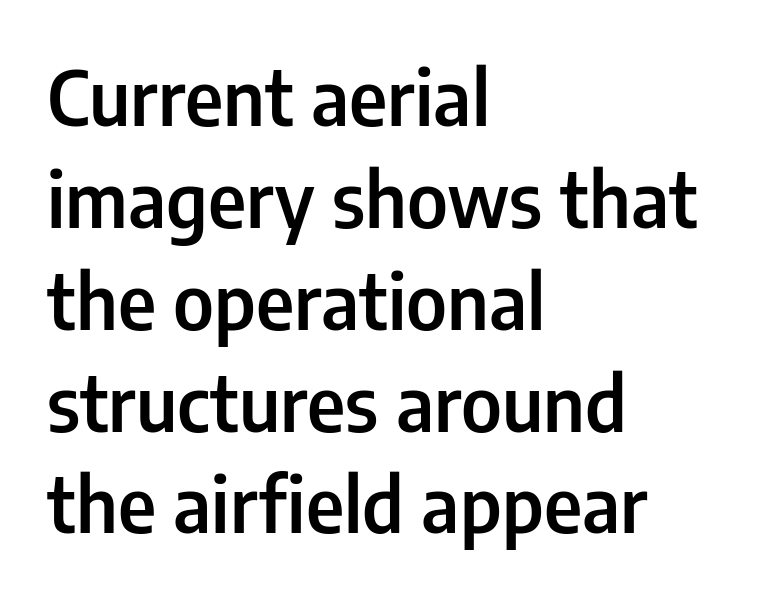
Q: Is the text bold? A: Semi-bold.
Q: Is the text italic (slanted)? A: No, it is upright.
Q: Is the typeface a serif or a sans-serif typeface? A: Sans-serif.
Q: Is the text underlined? A: No.
Q: How is the paragraph aligned? A: Left-aligned.
Q: Is the spacing between letters normal or unusually wide? A: Normal.
Q: Is the spacing between lines tight, normal or loose? A: Normal.
Q: Width (condensed, normal, or wide)? A: Condensed.
Q: Stroke contrast? A: Low.
Q: x-height? A: Medium.
Q: Monospaced? A: No.
